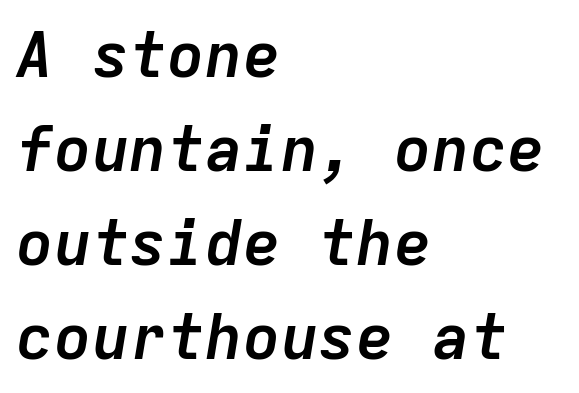
The image shows 63 px semibold type, italic (leaning right), monospaced; set left-aligned, normal line spacing (1.49x), normal letter spacing, not underlined; low stroke contrast and a medium x-height.
